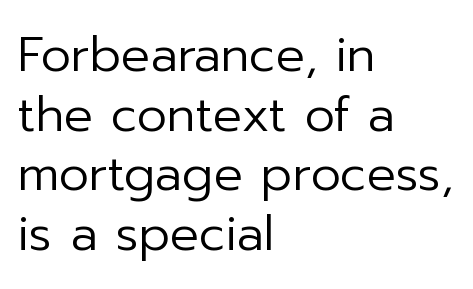
The image shows 48 px regular-weight sans-serif type, upright; set left-aligned, line spacing 1.24x, normal letter spacing, not underlined; low stroke contrast and a medium x-height.
